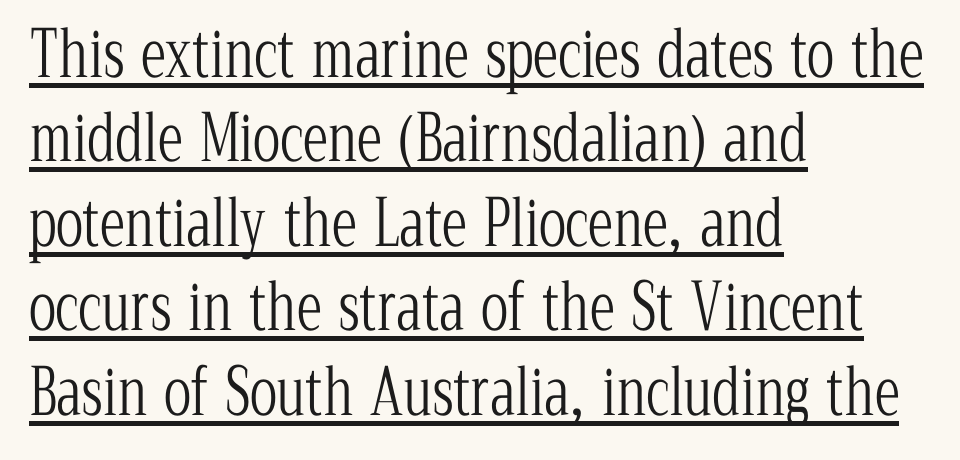
The image shows 64 px light, condensed serif type, upright; set left-aligned, normal line spacing (1.32x), normal letter spacing, underlined; low stroke contrast and a medium x-height.
